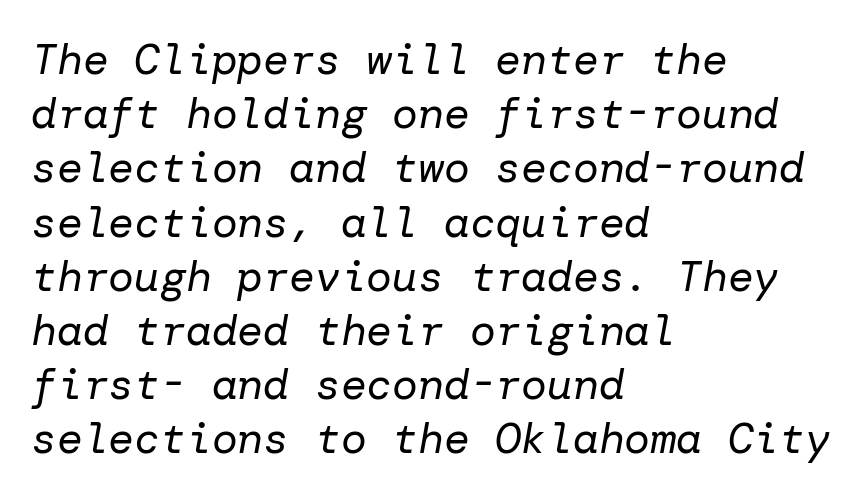
The image shows 43 px regular-weight type, italic (leaning right); set left-aligned, normal line spacing (1.26x), normal letter spacing, not underlined; low stroke contrast and a medium x-height.
